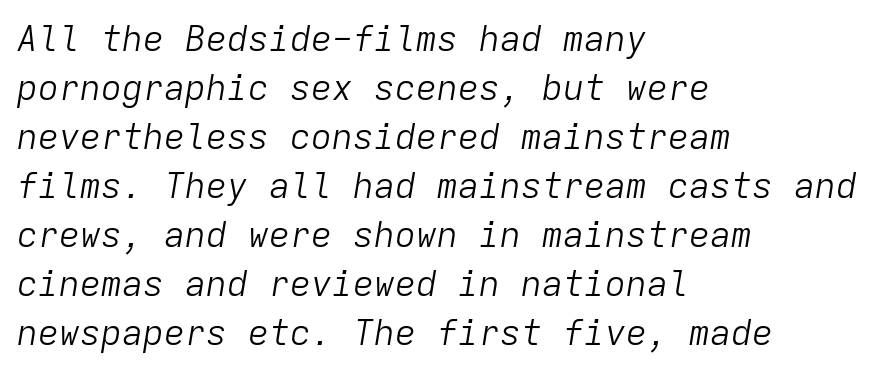
{"italic": "yes", "lean": "right", "slant_degrees": 9, "bold": "no", "weight": "light", "width": "normal", "stroke_contrast": "low", "x_height": "medium", "monospaced": "yes", "underline": "no", "align": "left", "line_spacing": "normal", "line_spacing_ratio": 1.4, "letter_spacing": "normal", "letter_spacing_em": 0.0, "glyph_px": 35}
